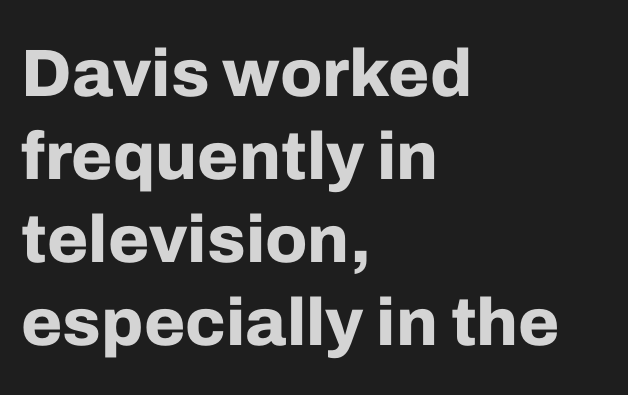
Q: Is the text bold? A: Yes.
Q: Is the text italic (slanted)? A: No, it is upright.
Q: Is the typeface a serif or a sans-serif typeface? A: Sans-serif.
Q: Is the text underlined? A: No.
Q: How is the paragraph aligned? A: Left-aligned.
Q: Is the spacing between letters normal or unusually wide? A: Normal.
Q: Width (condensed, normal, or wide)? A: Normal.
Q: Stroke contrast? A: Low.
Q: x-height? A: Medium.
Q: Monospaced? A: No.
